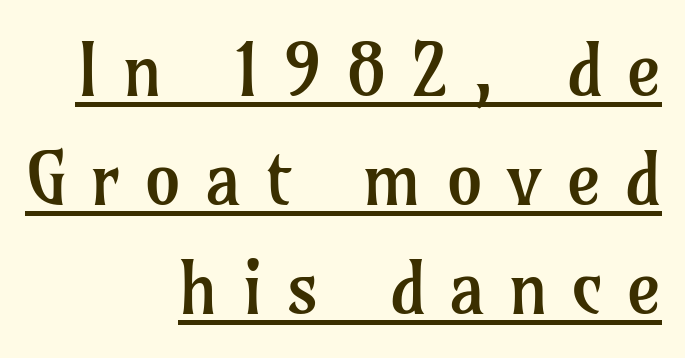
Q: Is the text bold? A: No.
Q: Is the text italic (slanted)? A: No, it is upright.
Q: Is the typeface a serif or a sans-serif typeface? A: Serif.
Q: Is the text underlined? A: Yes.
Q: How is the paragraph aligned? A: Right-aligned.
Q: Is the spacing between letters normal or unusually wide? A: Unusually wide.
Q: Is the spacing between lines tight, normal or loose? A: Normal.
Q: Width (condensed, normal, or wide)? A: Normal.
Q: Stroke contrast? A: Low.
Q: x-height? A: Medium.
Q: Monospaced? A: No.
